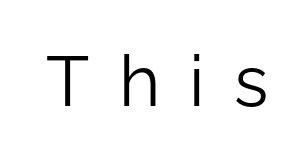
The strip under each line holds only bare page. Weight class: somewhere from thin through regular. These lines are rendered in a variable-pitch font. Tracking here is generous; glyphs stand well apart from one another. Posture: upright roman.
